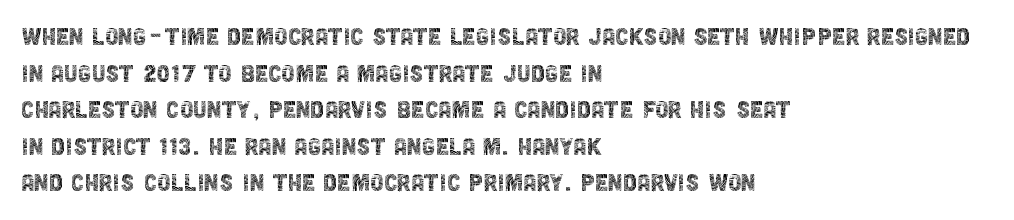
Q: Is the text bold? A: No.
Q: Is the text italic (slanted)? A: No, it is upright.
Q: Is the typeface a serif or a sans-serif typeface? A: Sans-serif.
Q: Is the text underlined? A: No.
Q: How is the paragraph aligned? A: Left-aligned.
Q: Is the spacing between letters normal or unusually wide? A: Normal.
Q: Width (condensed, normal, or wide)? A: Condensed.
Q: x-height? A: Large.
Q: Monospaced? A: No.
